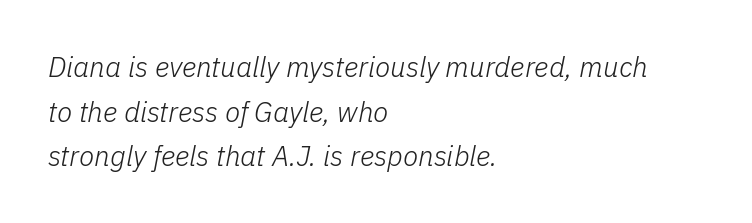
{"italic": "yes", "lean": "right", "slant_degrees": 11, "bold": "no", "weight": "light", "width": "normal", "stroke_contrast": "low", "x_height": "medium", "monospaced": "no", "underline": "no", "align": "left", "line_spacing": "normal", "line_spacing_ratio": 1.59, "letter_spacing": "normal", "letter_spacing_em": 0.0, "glyph_px": 28}
